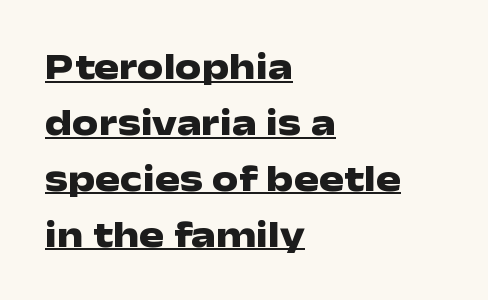
The image shows 37 px heavy, wide sans-serif type, upright; set left-aligned, normal line spacing (1.51x), normal letter spacing, underlined; low stroke contrast and a medium x-height.
